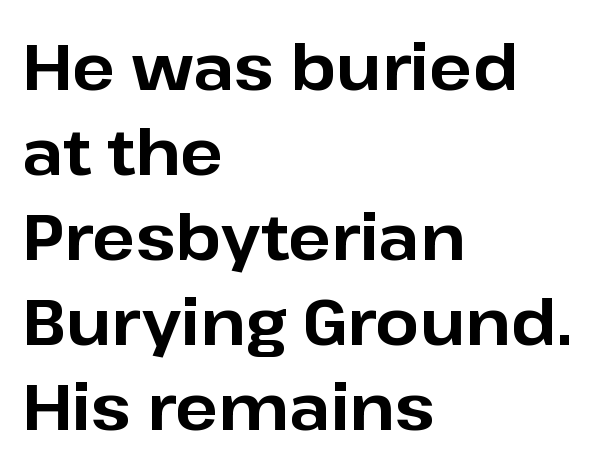
Q: Is the text bold? A: Yes.
Q: Is the text italic (slanted)? A: No, it is upright.
Q: Is the typeface a serif or a sans-serif typeface? A: Sans-serif.
Q: Is the text underlined? A: No.
Q: How is the paragraph aligned? A: Left-aligned.
Q: Is the spacing between letters normal or unusually wide? A: Normal.
Q: Is the spacing between lines tight, normal or loose? A: Normal.
Q: Width (condensed, normal, or wide)? A: Normal.
Q: Stroke contrast? A: Low.
Q: x-height? A: Medium.
Q: Monospaced? A: No.
